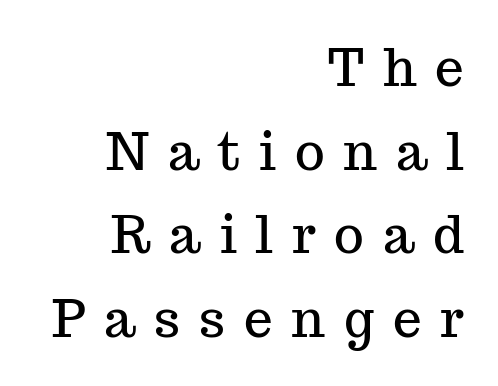
The image shows 51 px serif type, upright; set right-aligned, normal line spacing (1.64x), unusually wide letter spacing (+0.37 em), not underlined; medium stroke contrast and a medium x-height.
